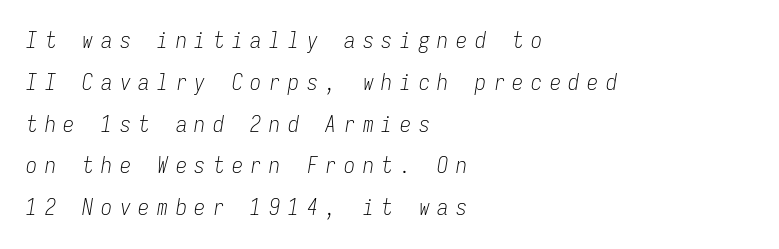
{"italic": "yes", "lean": "right", "slant_degrees": 9, "bold": "no", "underline": "no", "align": "left", "line_spacing": "loose", "line_spacing_ratio": 1.9, "letter_spacing": "wide", "letter_spacing_em": 0.35, "glyph_px": 22}
